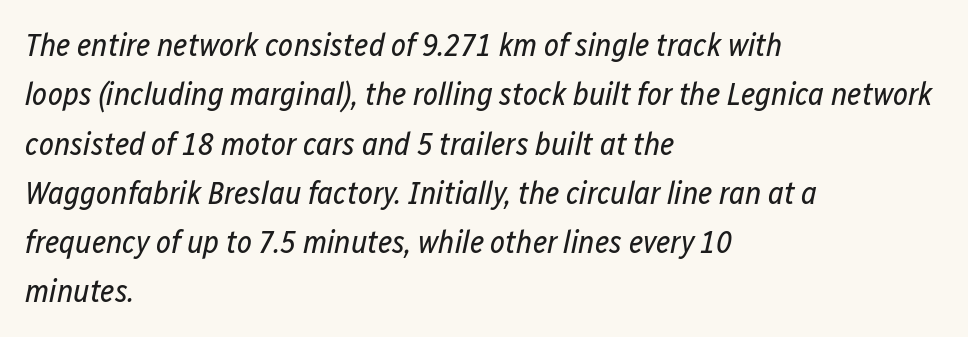
{"italic": "yes", "lean": "right", "slant_degrees": 12, "bold": "no", "weight": "regular", "width": "condensed", "stroke_contrast": "low", "x_height": "medium", "monospaced": "no", "underline": "no", "align": "left", "line_spacing": "normal", "line_spacing_ratio": 1.54, "letter_spacing": "normal", "letter_spacing_em": 0.0, "glyph_px": 32}
